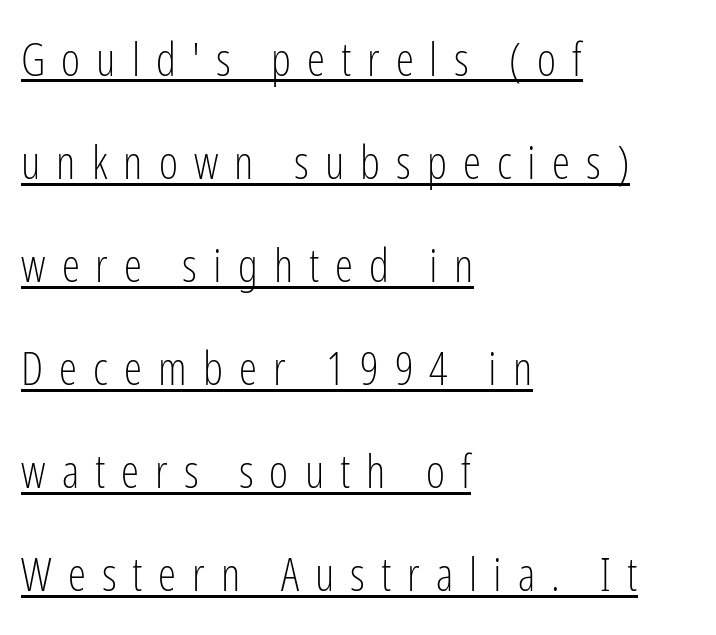
{"serif": "no", "italic": "no", "bold": "no", "weight": "light", "width": "condensed", "stroke_contrast": "low", "x_height": "medium", "monospaced": "no", "underline": "yes", "align": "left", "line_spacing": "loose", "line_spacing_ratio": 2.24, "letter_spacing": "wide", "letter_spacing_em": 0.35, "glyph_px": 46}
